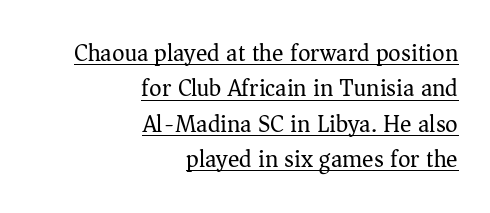
The image shows 24 px text type, upright; set right-aligned, normal line spacing (1.47x), normal letter spacing, underlined.
